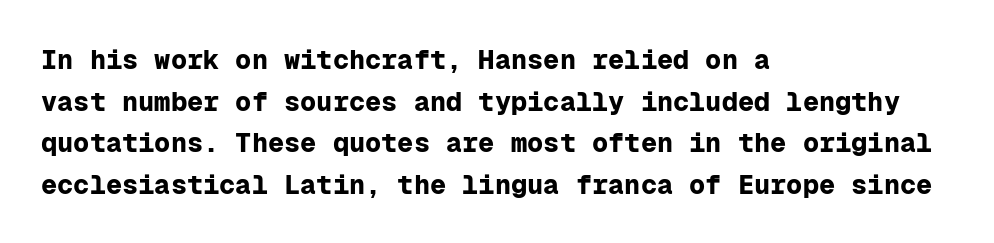
This sample keeps an unexceptional amount of space between lines. Which margin do the lines hug? The left one — the right edge is uneven. The specimen omits any rule beneath the text block's lines. Students, note that the glyphs here touch the page at normal intervals. This is heavy type, rendered in bold.
